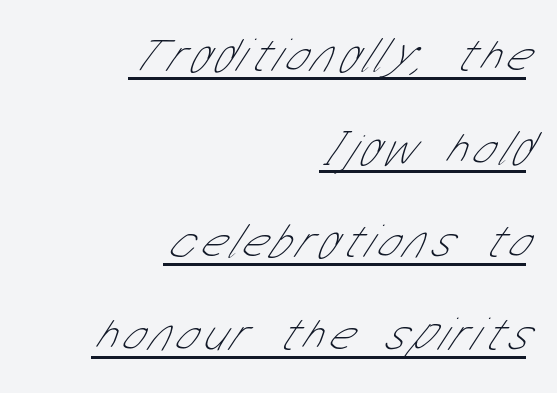
The image shows 48 px thin, condensed sans-serif type; set right-aligned, loose line spacing (1.94x), underlined; low stroke contrast and a medium x-height.
